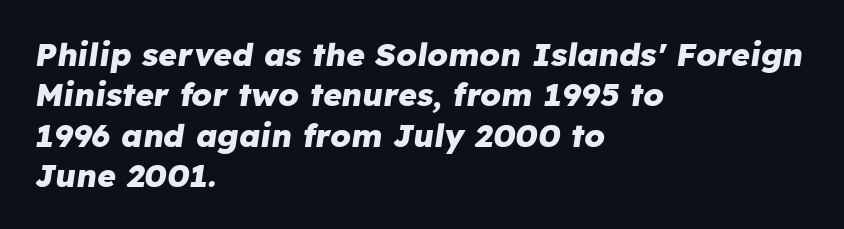
The passage shown leans; its letterforms are oblique. How heavy is the stroke? Heavy — this is a bold. The leading is moderate, giving the passage an even texture. Glance below the letters and you will spot only blank space. The face used here is rendered with its standard letterfit. Leftover space on each line is placed entirely after the last word.
